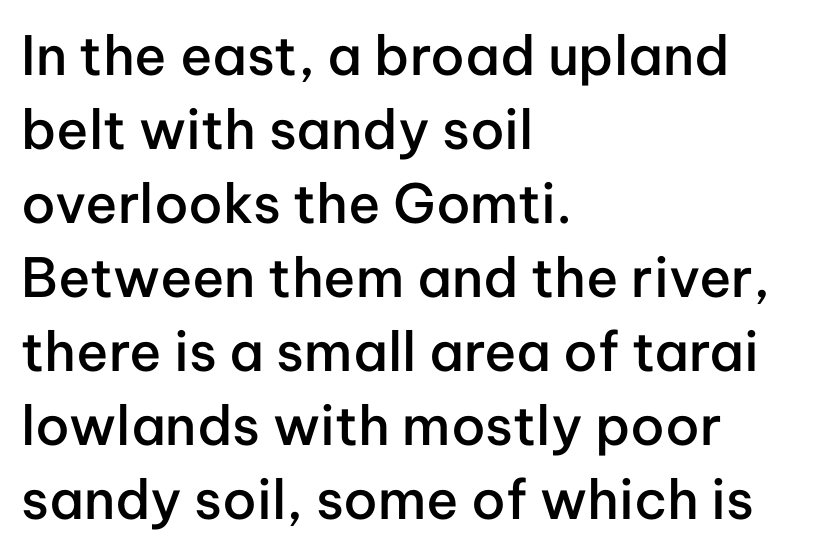
No extra tracking has been applied to these lines. This is the in-between weight designers call semibold or demi. Looks like regular typesetting: each glyph gets only the width it needs. Does the type have serifs? No, each stem ends abruptly.
